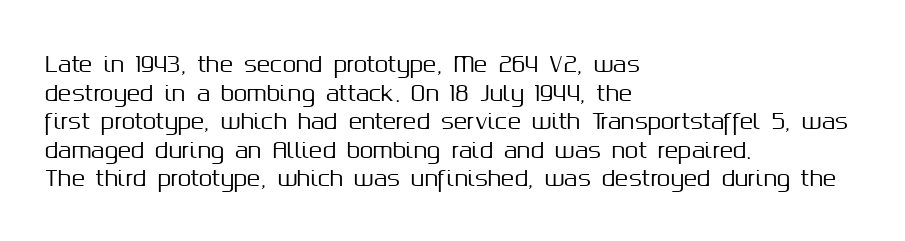
{"italic": "no", "underline": "no", "align": "left", "line_spacing": "normal", "line_spacing_ratio": 1.3, "letter_spacing": "normal", "letter_spacing_em": 0.0, "glyph_px": 22}
